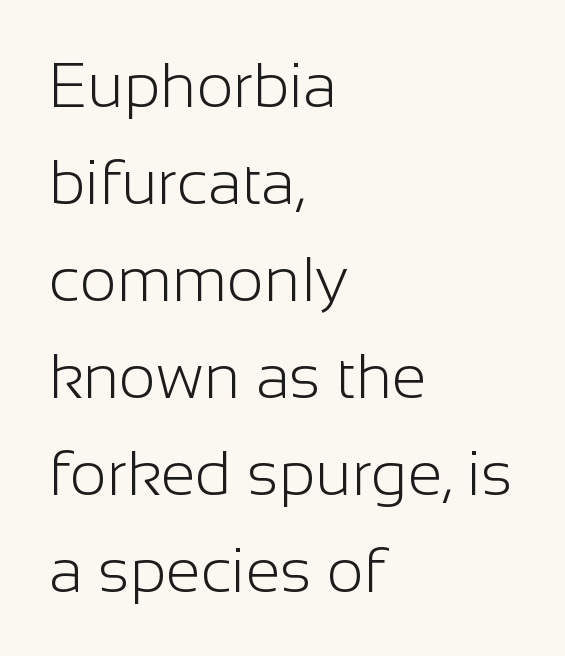
Q: Is the text bold? A: No.
Q: Is the text italic (slanted)? A: No, it is upright.
Q: Is the typeface a serif or a sans-serif typeface? A: Sans-serif.
Q: Is the text underlined? A: No.
Q: How is the paragraph aligned? A: Left-aligned.
Q: Is the spacing between letters normal or unusually wide? A: Normal.
Q: Is the spacing between lines tight, normal or loose? A: Normal.
Q: Width (condensed, normal, or wide)? A: Normal.
Q: Stroke contrast? A: Low.
Q: x-height? A: Medium.
Q: Monospaced? A: No.
